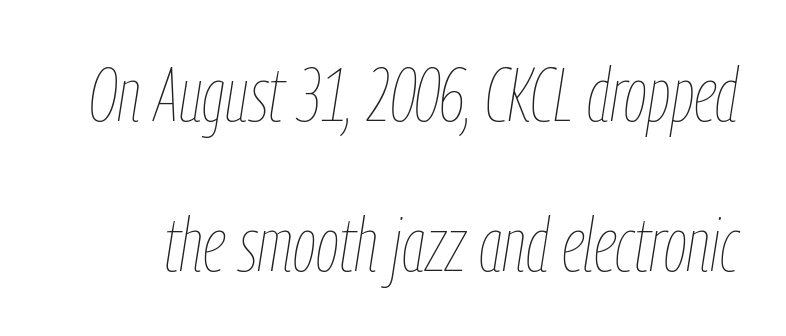
{"italic": "yes", "lean": "right", "slant_degrees": 9, "bold": "no", "weight": "thin", "width": "condensed", "stroke_contrast": "low", "x_height": "medium", "monospaced": "no", "underline": "no", "line_spacing": "loose", "line_spacing_ratio": 2.0, "letter_spacing": "normal", "letter_spacing_em": 0.0, "glyph_px": 75}
